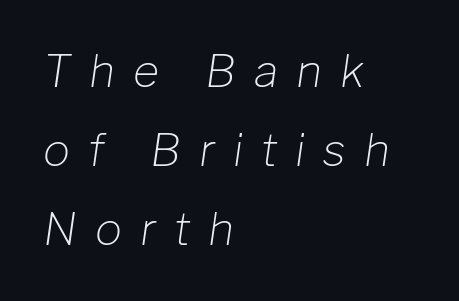
{"italic": "yes", "lean": "right", "slant_degrees": 8, "bold": "no", "weight": "light", "width": "normal", "stroke_contrast": "low", "x_height": "medium", "monospaced": "no", "underline": "no", "align": "left", "line_spacing_ratio": 1.76, "letter_spacing": "wide", "letter_spacing_em": 0.4, "glyph_px": 45}
